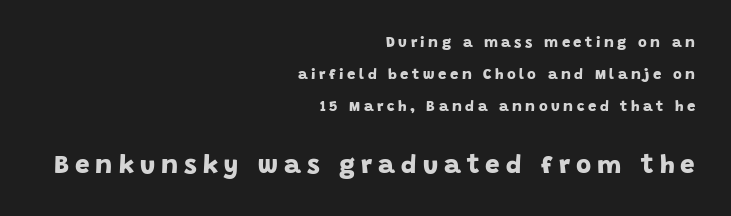
{"bold": "yes", "underline": "no", "align": "right", "line_spacing": "loose", "line_spacing_ratio": 2.13, "letter_spacing": "wide", "letter_spacing_em": 0.23, "larger_block": "second", "size_ratio": 1.73, "glyph_px": 26}
